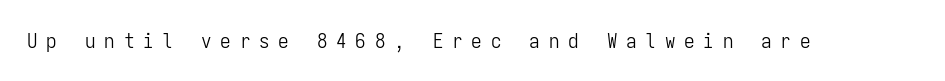
The image shows 21 px text type, upright; set unusually wide letter spacing (+0.42 em), not underlined.
